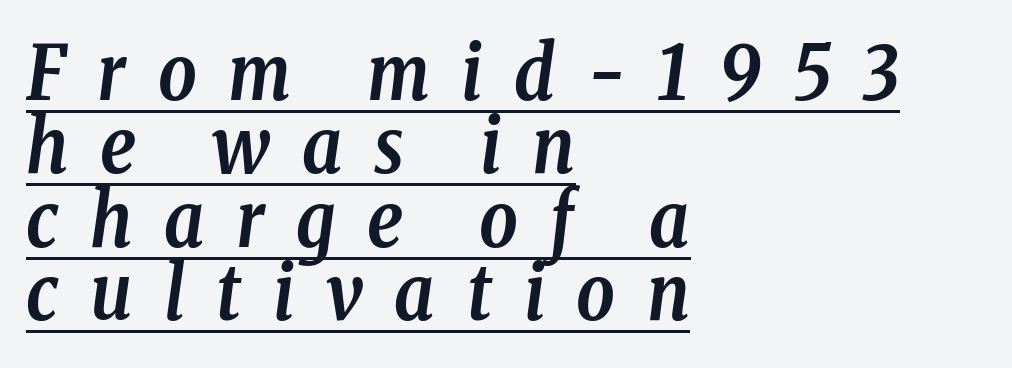
Q: Is the text bold? A: Yes.
Q: Is the text italic (slanted)? A: Yes, it leans right by about 8 degrees.
Q: Is the typeface a serif or a sans-serif typeface? A: Serif.
Q: Is the text underlined? A: Yes.
Q: How is the paragraph aligned? A: Left-aligned.
Q: Is the spacing between letters normal or unusually wide? A: Unusually wide.
Q: Is the spacing between lines tight, normal or loose? A: Tight.
Q: Width (condensed, normal, or wide)? A: Condensed.
Q: Stroke contrast? A: Low.
Q: x-height? A: Medium.
Q: Monospaced? A: No.
